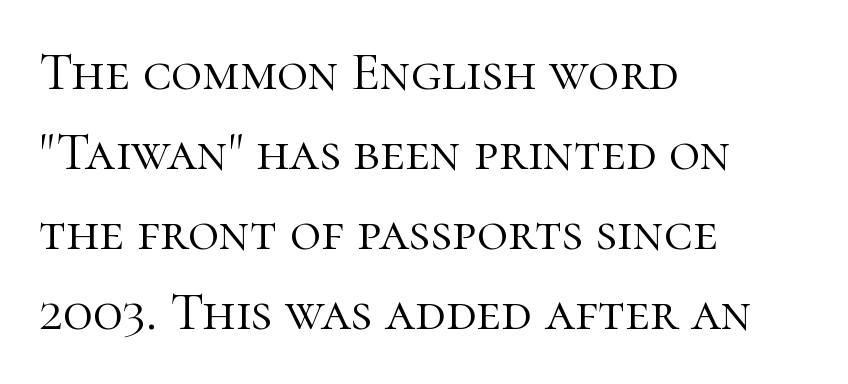
The image shows 54 px light serif type, upright; set left-aligned, normal line spacing (1.48x), normal letter spacing, not underlined; high stroke contrast and a medium x-height.
